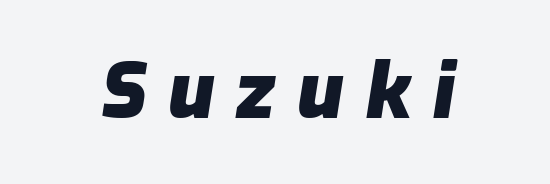
This is heavy type, rendered in bold. Look at the tracking — it's clearly loosened, letters drifting apart. Nobody drew a line under any word here. The face used here is proportionally spaced, like ordinary book or web type.
